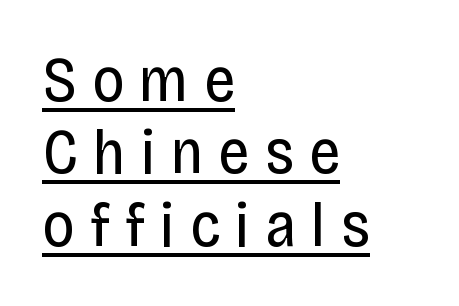
The image shows 63 px regular-weight, condensed sans-serif type, upright; set left-aligned, tight line spacing (1.15x), unusually wide letter spacing (+0.24 em), underlined; low stroke contrast and a large x-height.
